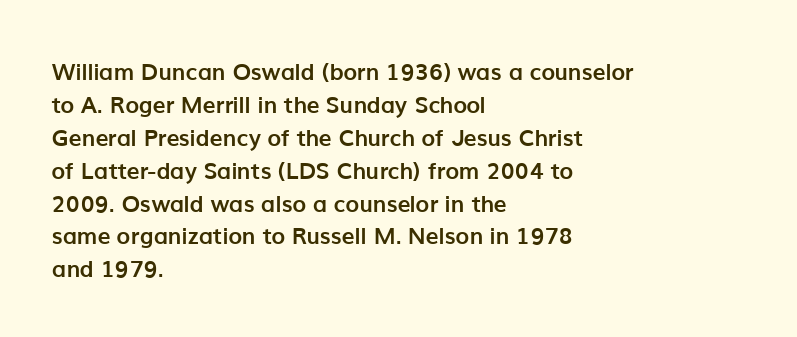
The gaps between neighbouring characters are ordinary and unremarkable. A dark, heavy texture on the line: the type is bold. Leftover space on each line is placed entirely after the last word. Reading down the column, the eye jumps a familiar distance to each next line. This is the regular roman posture of the typeface.
